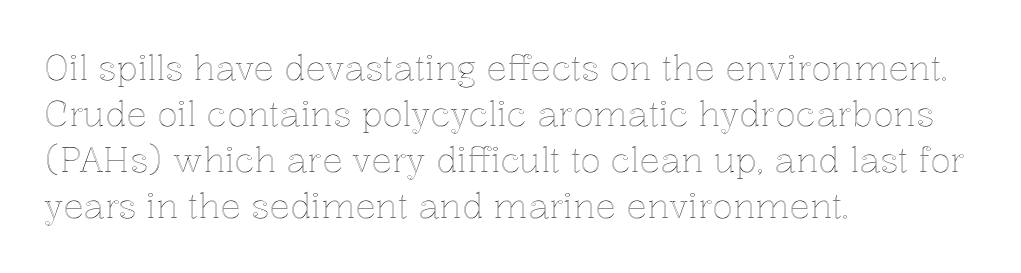
The image shows 34 px text type, upright; set left-aligned, normal line spacing (1.35x), normal letter spacing, not underlined; a medium x-height.
